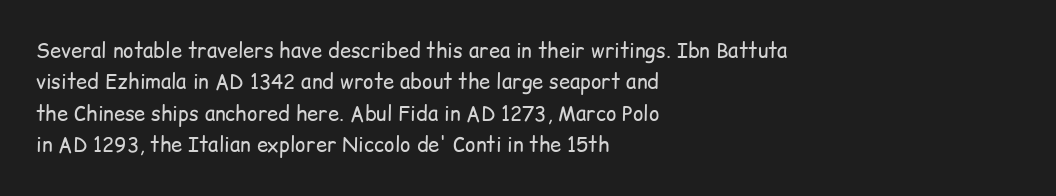
Line spacing here is normal. A typesetter would mark this as roman, not italic. The specimen omits any rule beneath the text block's lines. The rag falls on the right side of this text block. The characters are drawn with everyday or finer stroke widths.
